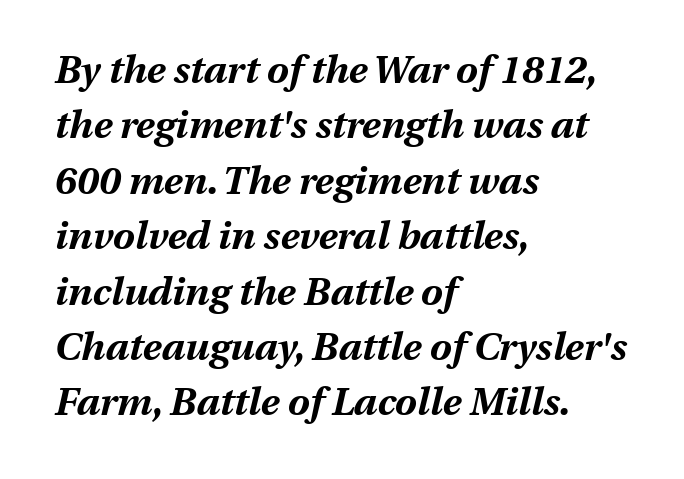
{"italic": "yes", "lean": "right", "slant_degrees": 13, "bold": "yes", "weight": "bold", "width": "normal", "stroke_contrast": "medium", "x_height": "medium", "monospaced": "no", "underline": "no", "align": "left", "line_spacing": "normal", "line_spacing_ratio": 1.42, "letter_spacing": "normal", "letter_spacing_em": 0.0, "glyph_px": 39}
